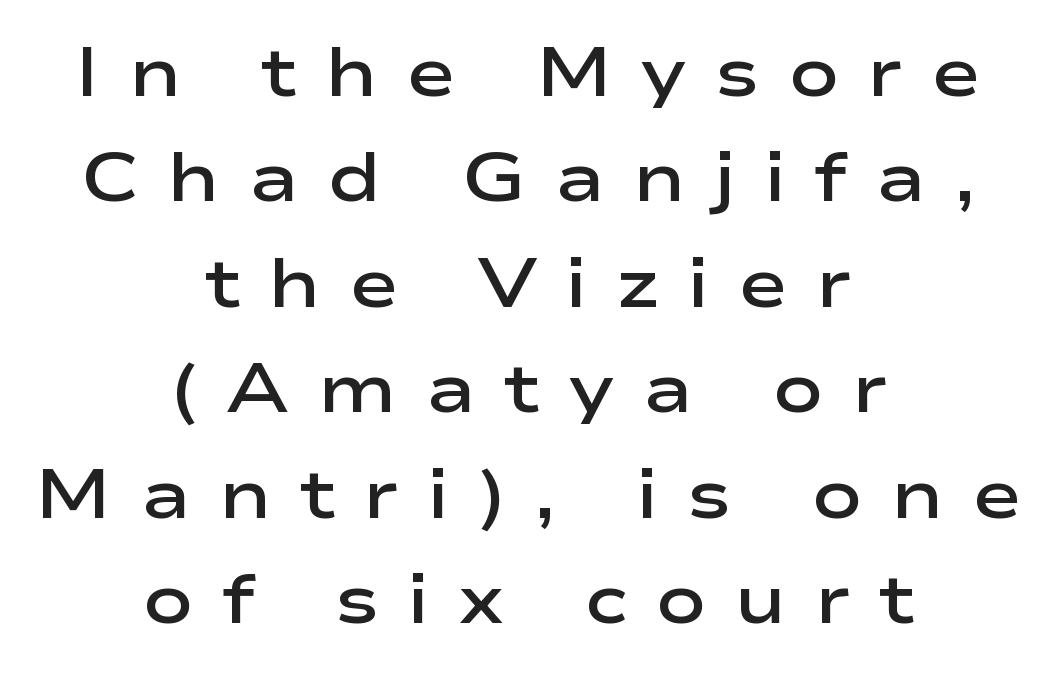
{"serif": "no", "italic": "no", "bold": "semi", "weight": "semibold", "width": "wide", "stroke_contrast": "low", "x_height": "medium", "monospaced": "no", "underline": "no", "align": "center", "line_spacing": "normal", "line_spacing_ratio": 1.55, "letter_spacing": "wide", "letter_spacing_em": 0.41, "glyph_px": 68}
